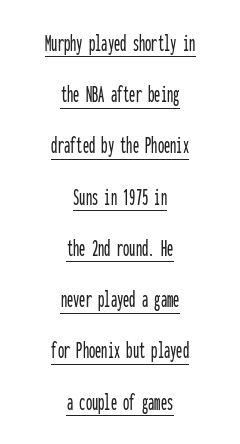
{"italic": "no", "underline": "yes", "align": "center", "line_spacing": "loose", "line_spacing_ratio": 2.05, "letter_spacing": "normal", "letter_spacing_em": 0.0, "glyph_px": 25}
